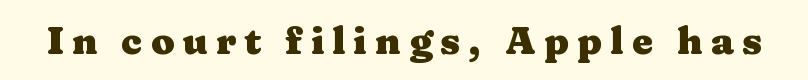
{"serif": "yes", "italic": "no", "bold": "yes", "weight": "heavy", "width": "wide", "stroke_contrast": "medium", "x_height": "medium", "monospaced": "no", "underline": "no", "letter_spacing": "wide", "letter_spacing_em": 0.21, "glyph_px": 38}
